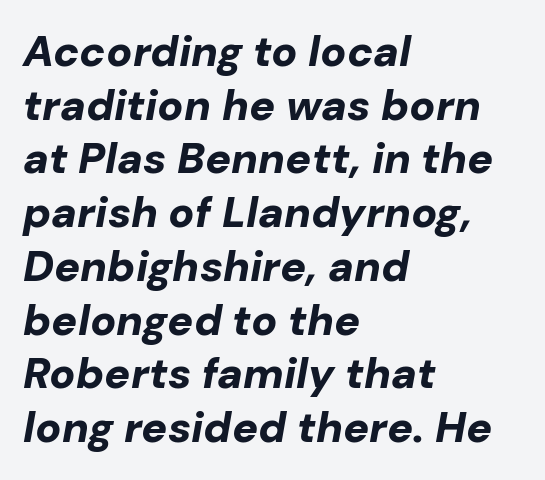
{"italic": "yes", "lean": "right", "slant_degrees": 10, "bold": "yes", "weight": "bold", "width": "normal", "stroke_contrast": "low", "x_height": "medium", "monospaced": "no", "underline": "no", "align": "left", "line_spacing": "normal", "line_spacing_ratio": 1.25, "letter_spacing": "normal", "letter_spacing_em": 0.0, "glyph_px": 43}
